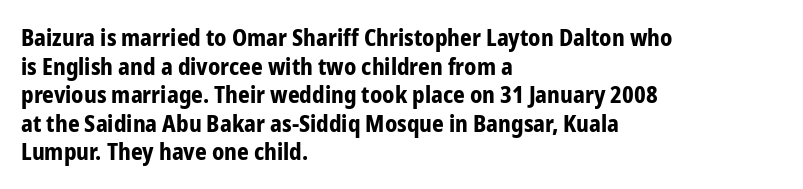
The image shows 23 px bold type, upright; set left-aligned, line spacing 1.24x, normal letter spacing, not underlined.
